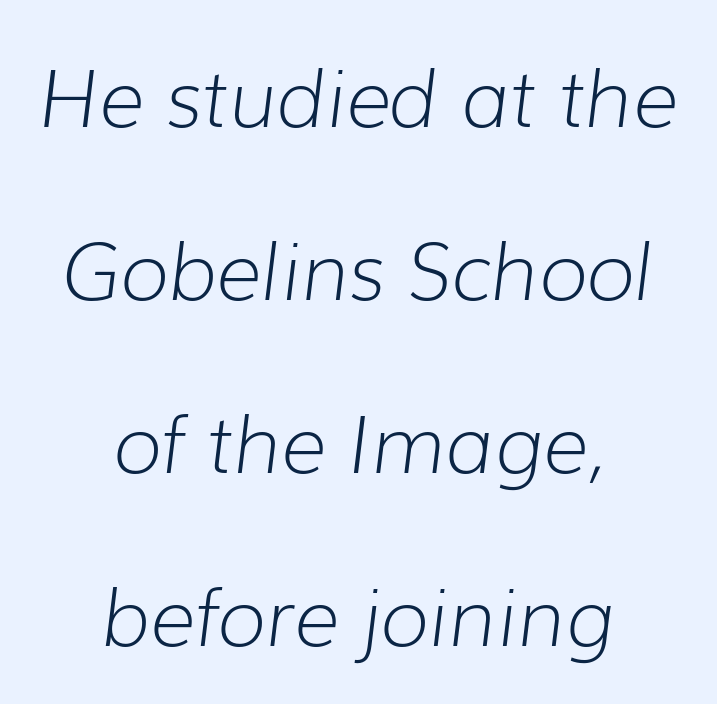
Reading down the column, the eye jumps a long way to each next line. The typesetting does not lean heavy: it is not bold. Note the varied advance widths — an 'i' is clearly narrower than an 'm'. Teacher's note: observe the equal gaps on both sides — that is centered alignment.
